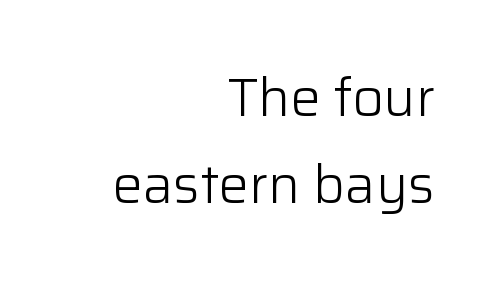
Casual observation: everything's shoved over to the right. A clean baseline with only descenders dipping below it. These lines are composed in type without serifs. The letters look calm and open, with moderate or lighter stems. Posture: upright roman. Each letter keeps its own natural width here, so spacing adapts to shape.
